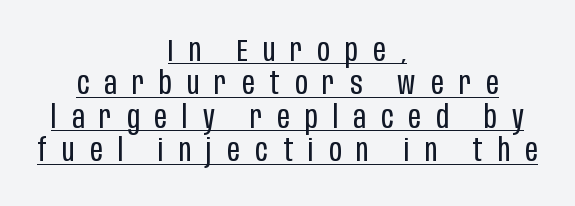
{"serif": "no", "italic": "no", "bold": "no", "weight": "regular", "width": "condensed", "stroke_contrast": "low", "x_height": "large", "monospaced": "no", "underline": "yes", "align": "center", "line_spacing": "tight", "line_spacing_ratio": 1.08, "letter_spacing": "wide", "letter_spacing_em": 0.49, "glyph_px": 31}
